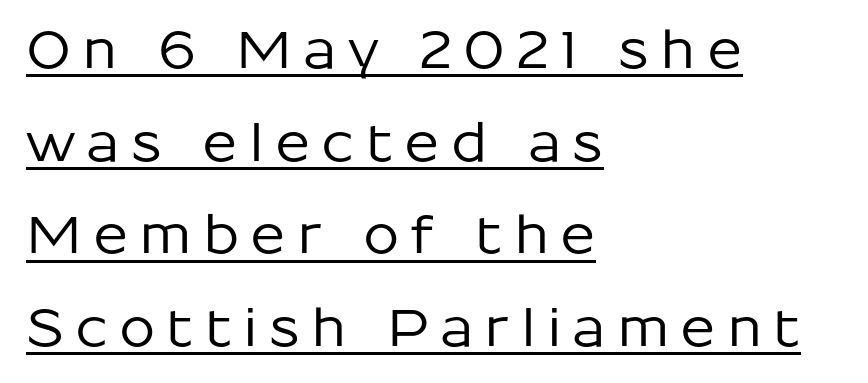
Q: Is the text italic (slanted)? A: No, it is upright.
Q: Is the typeface a serif or a sans-serif typeface? A: Sans-serif.
Q: Is the text underlined? A: Yes.
Q: How is the paragraph aligned? A: Left-aligned.
Q: Is the spacing between letters normal or unusually wide? A: Unusually wide.
Q: Width (condensed, normal, or wide)? A: Normal.
Q: Stroke contrast? A: Low.
Q: x-height? A: Medium.
Q: Monospaced? A: No.
